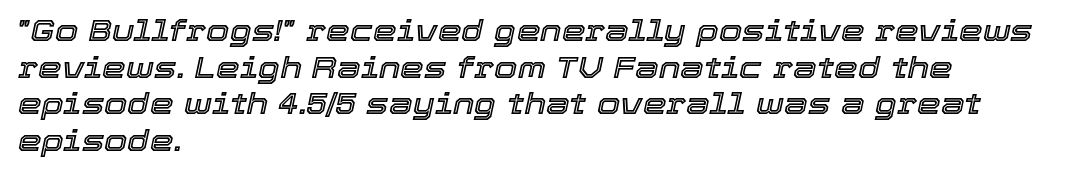
{"italic": "yes", "lean": "right", "slant_degrees": 12, "width": "normal", "x_height": "medium", "monospaced": "no", "underline": "no", "align": "left", "line_spacing_ratio": 1.22, "letter_spacing": "normal", "letter_spacing_em": 0.0, "glyph_px": 30}
